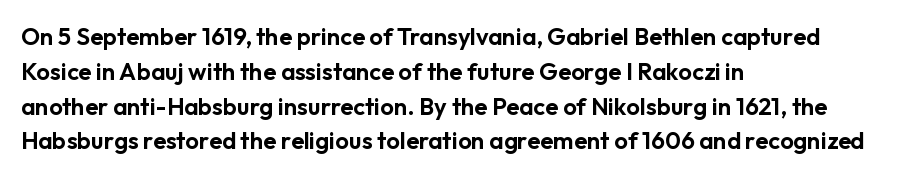
The image shows 24 px text type, upright; set left-aligned, normal line spacing (1.45x), normal letter spacing, not underlined.
